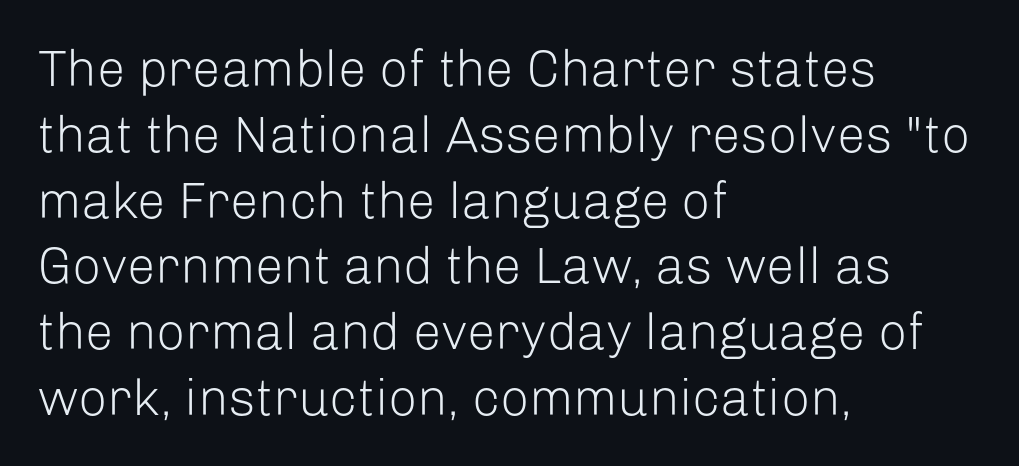
The image shows 51 px light sans-serif type, upright; set left-aligned, normal line spacing (1.29x), normal letter spacing, not underlined; low stroke contrast and a medium x-height.
